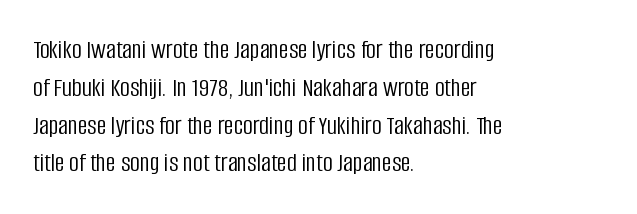
Q: Is the text bold? A: No.
Q: Is the text italic (slanted)? A: No, it is upright.
Q: Is the text underlined? A: No.
Q: How is the paragraph aligned? A: Left-aligned.
Q: Is the spacing between letters normal or unusually wide? A: Normal.
Q: Is the spacing between lines tight, normal or loose? A: Normal.
